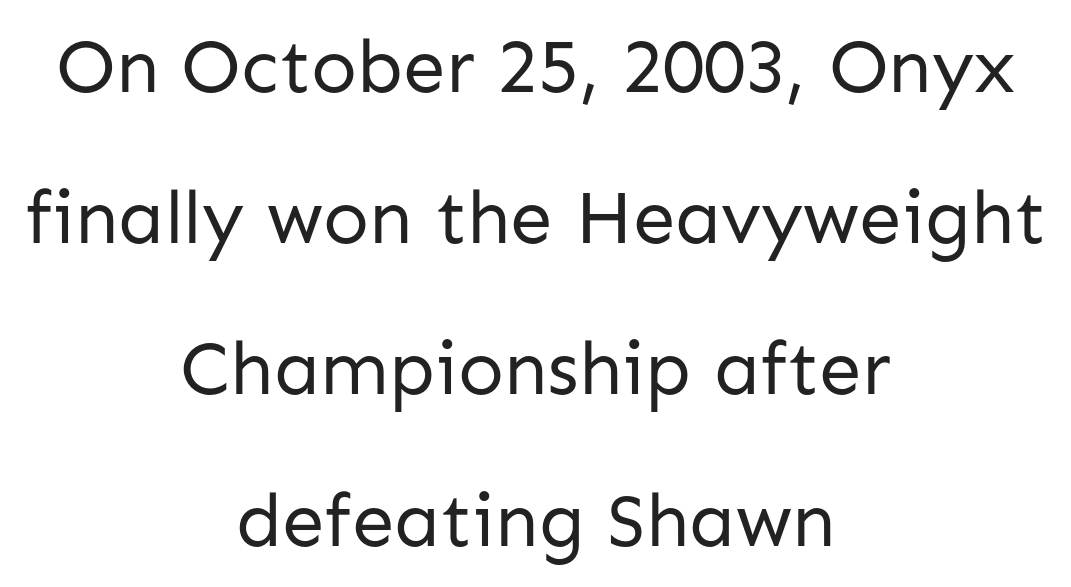
Regarding leading, the lines here are spaced well apart. A roman cut, with each character standing at attention. Descender tails drop into unmarked territory. The typeface chosen for these lines omits serifs.
